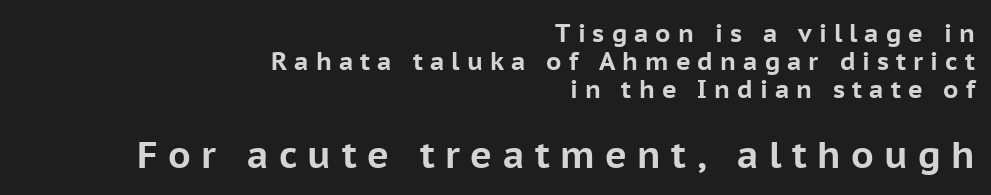
This is heavy type, rendered in bold. Rows of type sit shoulder to shoulder in the vertical direction. This sample uses an upright cut, with every glyph sitting square on the baseline. Unlike a traditional serif, this face leaves its strokes unadorned.
